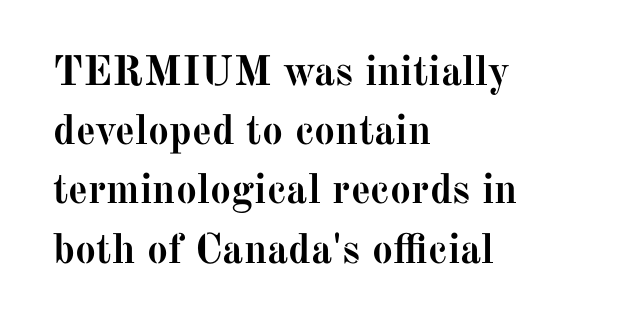
The text block is weighted toward the left margin, trailing off unevenly rightward. A normal amount of white space separates one row of letters from the next. Beneath every word, the page is bare. Chunky letters — that's bold for sure.
